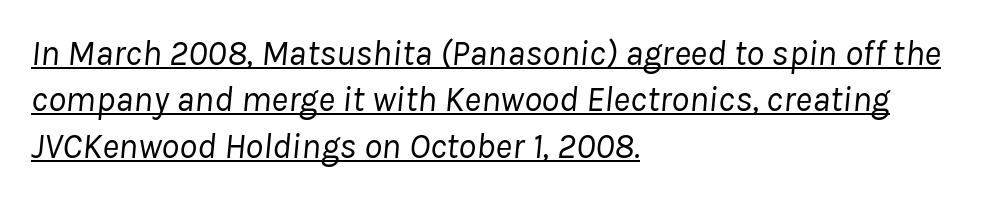
Think of a printed novel: that variable character pitch is what you see here. The line texture is even and compact thanks to regular tracking. Normally led — the rows are evenly, conventionally spaced. A quiet, ordinary-to-light weight characterises the typeface.
